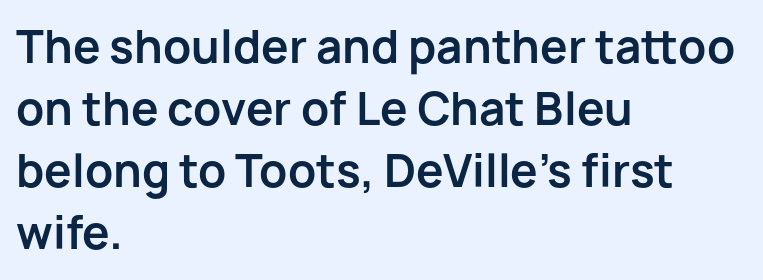
A full-strength bold gives these letters their thick strokes. The font's upright variant was chosen for this text. Type without underlining. Think of a printed novel: that variable character pitch is what you see here. The paragraph has a hard left edge and a soft right edge.
